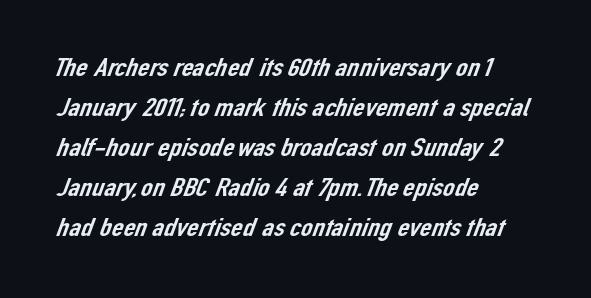
{"underline": "no", "align": "left", "line_spacing": "normal", "line_spacing_ratio": 1.54, "letter_spacing": "normal", "letter_spacing_em": 0.0, "glyph_px": 26}
